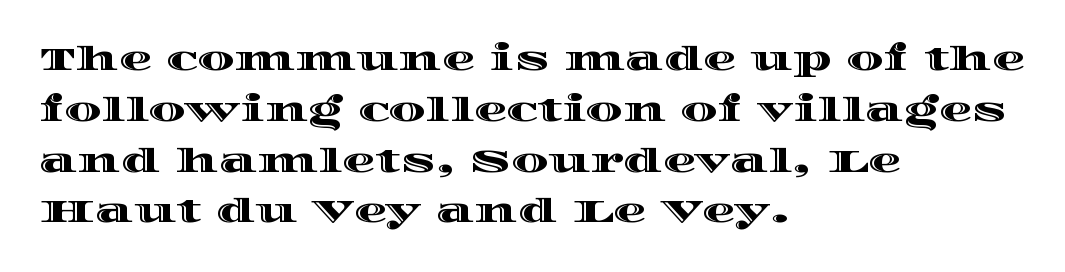
This sample uses plain, unmodified letter spacing. Varying glyph widths throughout — classic text-font behaviour. Short and long lines alike share a common starting point at left. In terms of leading, this rendering sits right in the middle. Honestly, there is no underline to notice here at all.
